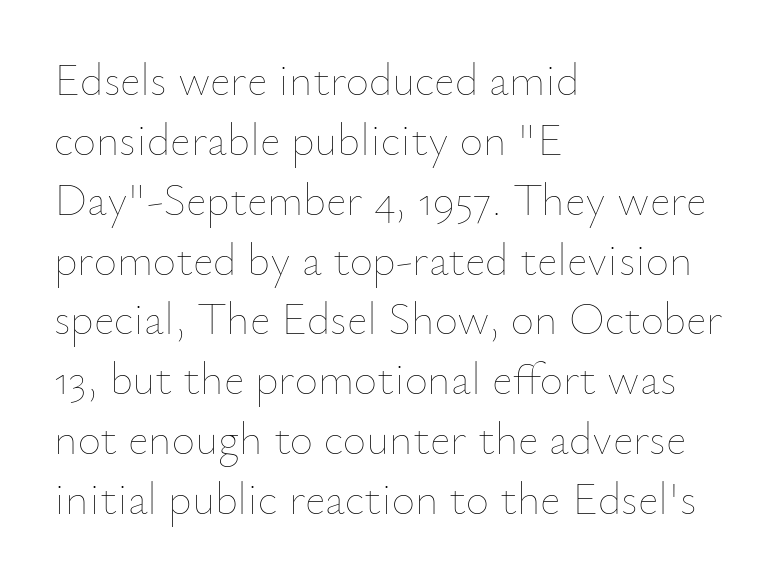
The space beneath each line is pristine and unruled. Regular leading. How are the letters spaced? Ordinarily, with no added tracking. The face used here is proportionally spaced, like ordinary book or web type. On a weight scale, this lands at 450 or below.
